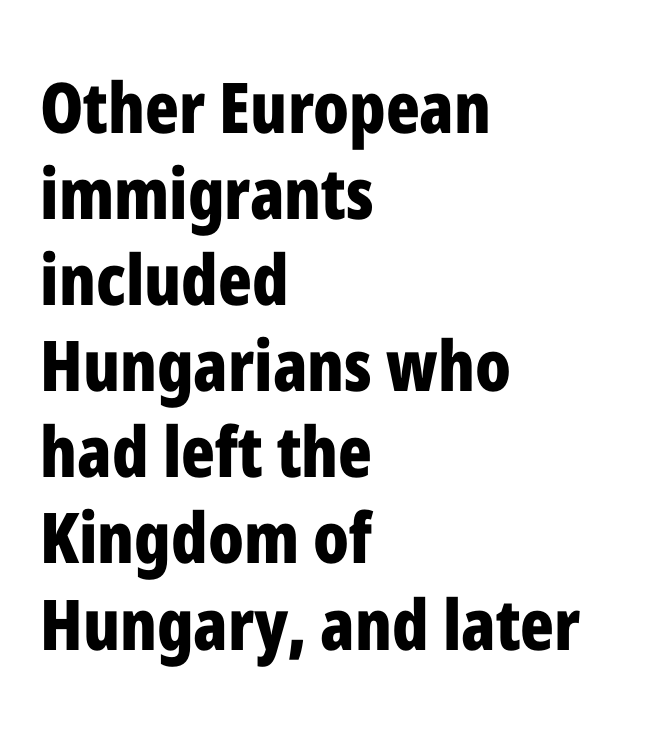
Q: Is the text bold? A: Yes.
Q: Is the text italic (slanted)? A: No, it is upright.
Q: Is the typeface a serif or a sans-serif typeface? A: Sans-serif.
Q: Is the text underlined? A: No.
Q: How is the paragraph aligned? A: Left-aligned.
Q: Is the spacing between letters normal or unusually wide? A: Normal.
Q: Width (condensed, normal, or wide)? A: Condensed.
Q: Stroke contrast? A: Low.
Q: x-height? A: Medium.
Q: Monospaced? A: No.
